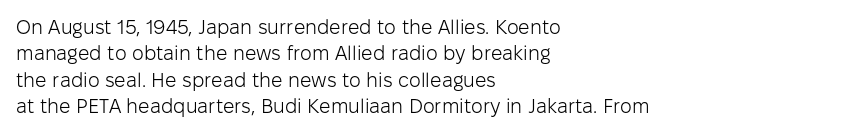
{"italic": "no", "bold": "no", "underline": "no", "align": "left", "line_spacing": "normal", "line_spacing_ratio": 1.32, "letter_spacing": "normal", "letter_spacing_em": 0.0, "glyph_px": 20}
